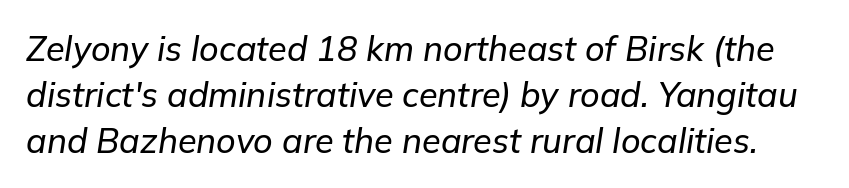
Q: Is the text italic (slanted)? A: Yes, it leans right by about 9 degrees.
Q: Is the text underlined? A: No.
Q: Is the spacing between letters normal or unusually wide? A: Normal.
Q: Is the spacing between lines tight, normal or loose? A: Normal.
Q: Width (condensed, normal, or wide)? A: Normal.
Q: Stroke contrast? A: Low.
Q: x-height? A: Medium.
Q: Monospaced? A: No.
